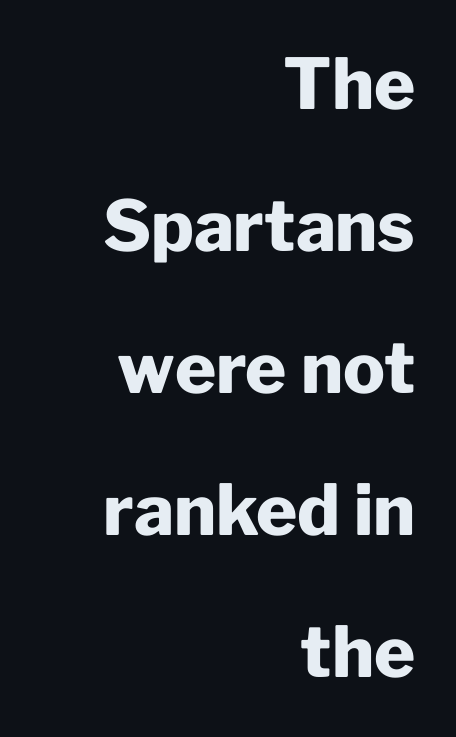
These lines carry a lot of weight — the face is fully bold. The passage is arranged like a letterhead date or caption credit — flush right. Tracking value appears to be zero — textbook default spacing. The letters advance in unequal steps, a hallmark of proportional type. Does the type have serifs? No, each stem ends abruptly. Each row of text sits above clean, open space.
